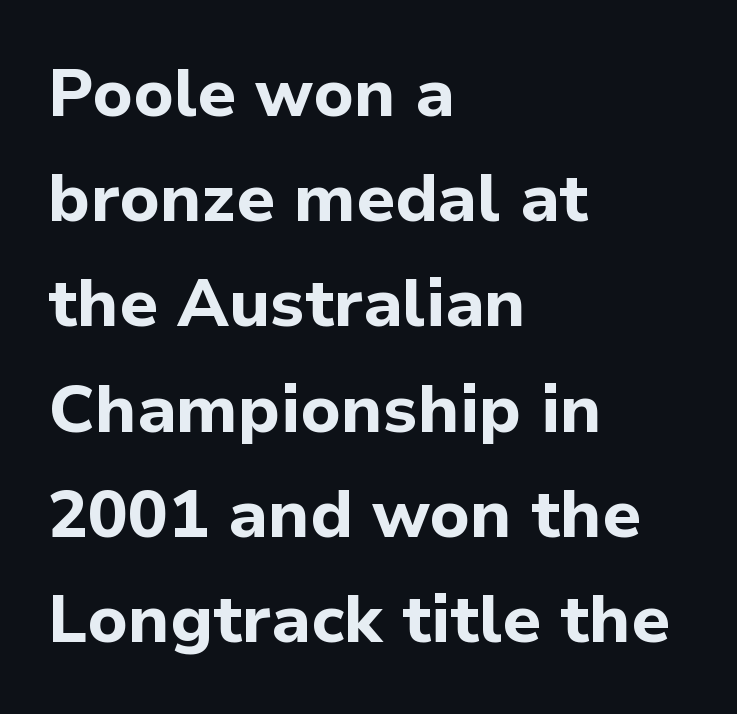
This block has exactly the height ordinary leading produces. These lines carry a lot of weight — the face is fully bold. Type without underlining. Is this a fixed-width face? No — the glyphs have proportional, varying widths. Horizontal alignment here is leftward, the default for most running prose. Characters follow at the spacing the type designer built in.
